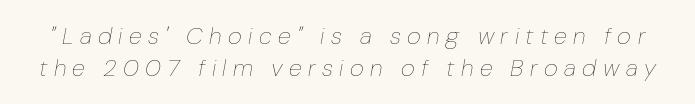
{"italic": "yes", "lean": "right", "slant_degrees": 10, "bold": "no", "underline": "no", "line_spacing": "normal", "line_spacing_ratio": 1.33, "letter_spacing": "wide", "letter_spacing_em": 0.27, "glyph_px": 24}
